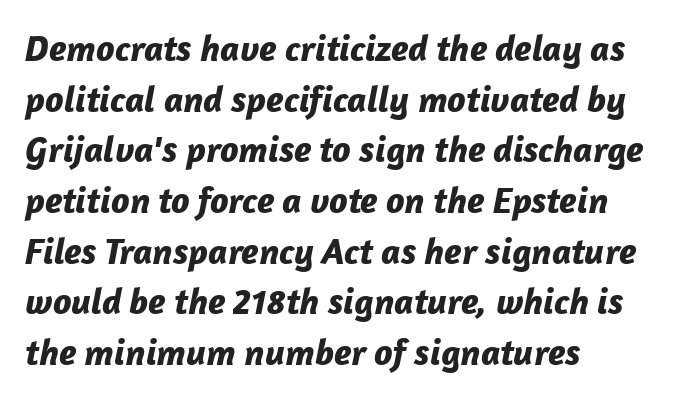
{"italic": "yes", "lean": "right", "slant_degrees": 12, "bold": "yes", "weight": "bold", "width": "normal", "stroke_contrast": "low", "x_height": "medium", "monospaced": "no", "underline": "no", "align": "left", "line_spacing": "normal", "line_spacing_ratio": 1.37, "letter_spacing": "normal", "letter_spacing_em": 0.0, "glyph_px": 37}
